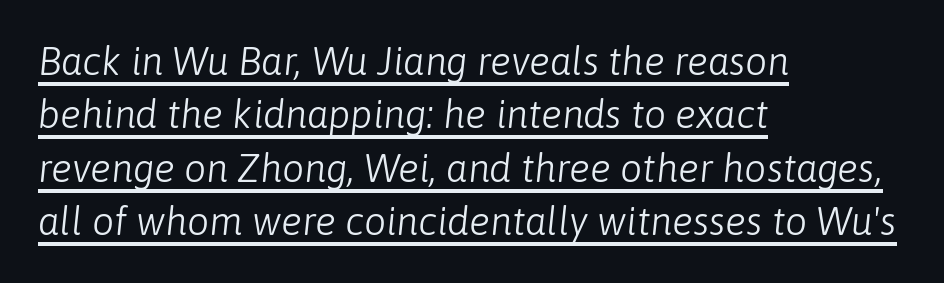
Q: Is the text bold? A: No.
Q: Is the text italic (slanted)? A: Yes, it leans right by about 6 degrees.
Q: Is the text underlined? A: Yes.
Q: How is the paragraph aligned? A: Left-aligned.
Q: Is the spacing between letters normal or unusually wide? A: Normal.
Q: Is the spacing between lines tight, normal or loose? A: Normal.
Q: Width (condensed, normal, or wide)? A: Normal.
Q: Stroke contrast? A: Low.
Q: x-height? A: Medium.
Q: Monospaced? A: No.
